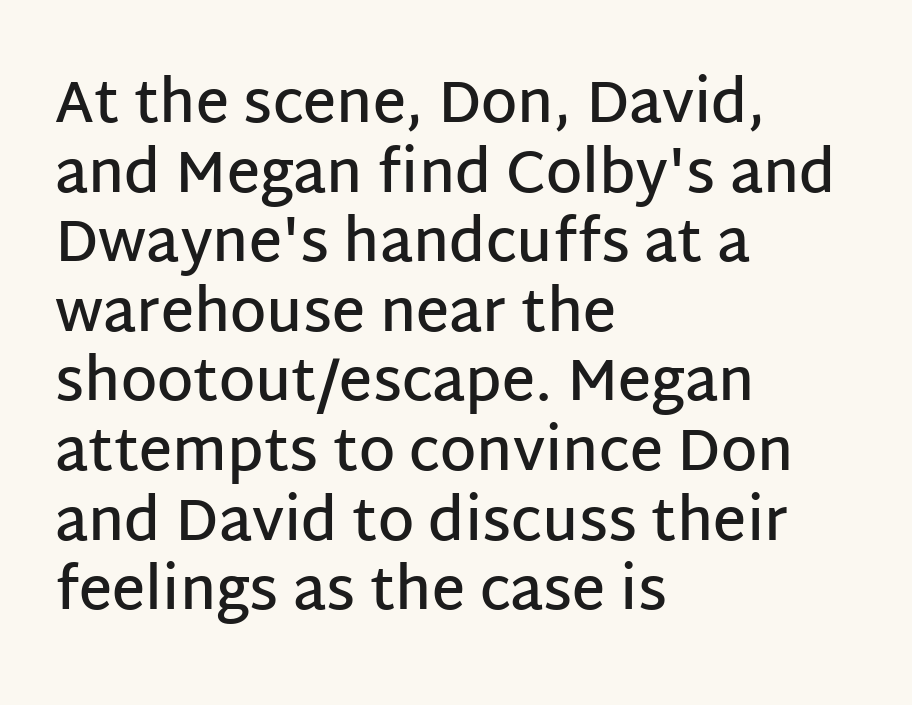
Q: Is the text bold? A: Semi-bold.
Q: Is the text italic (slanted)? A: No, it is upright.
Q: Is the typeface a serif or a sans-serif typeface? A: Sans-serif.
Q: Is the text underlined? A: No.
Q: How is the paragraph aligned? A: Left-aligned.
Q: Is the spacing between letters normal or unusually wide? A: Normal.
Q: Width (condensed, normal, or wide)? A: Normal.
Q: Stroke contrast? A: Low.
Q: x-height? A: Large.
Q: Monospaced? A: No.
